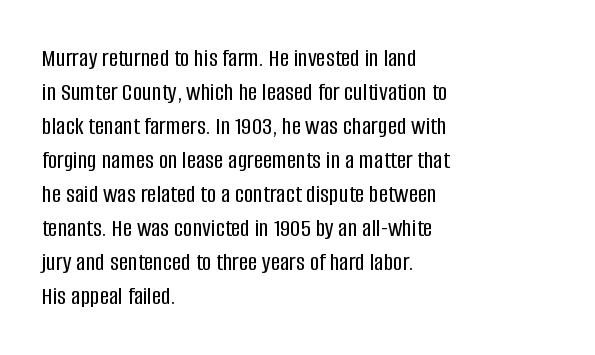
Q: Is the text italic (slanted)? A: No, it is upright.
Q: Is the text underlined? A: No.
Q: How is the paragraph aligned? A: Left-aligned.
Q: Is the spacing between letters normal or unusually wide? A: Normal.
Q: Is the spacing between lines tight, normal or loose? A: Normal.
